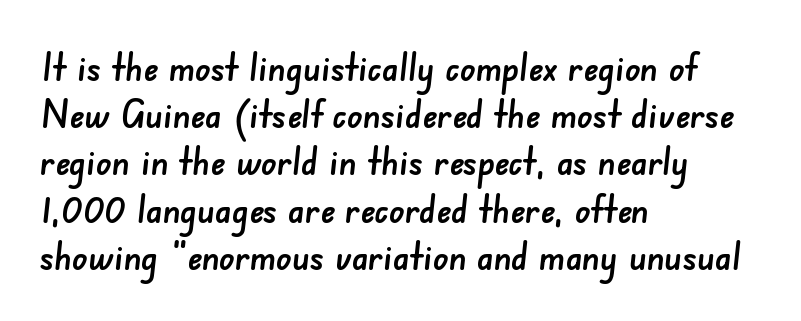
The image shows 39 px sans-serif type; set left-aligned, line spacing 1.21x, normal letter spacing, not underlined; low stroke contrast and a small x-height.
